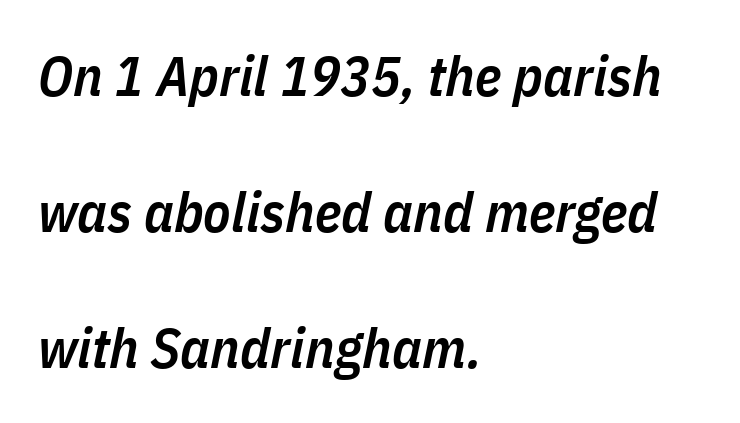
The image shows 56 px semibold, condensed type, italic (leaning right); set left-aligned, loose line spacing (2.43x), normal letter spacing, not underlined; low stroke contrast and a medium x-height.
